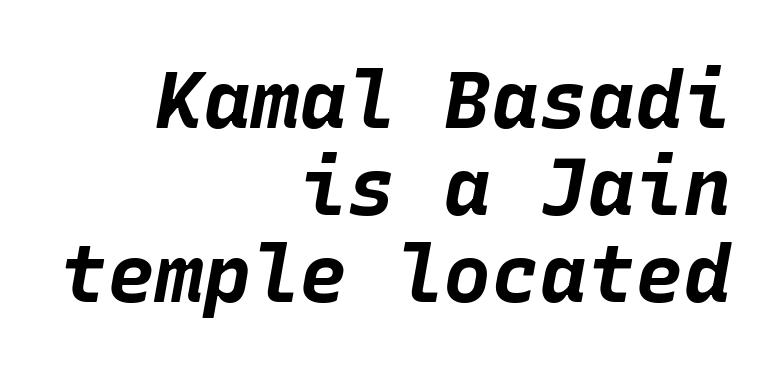
{"italic": "yes", "lean": "right", "slant_degrees": 10, "bold": "yes", "weight": "bold", "width": "normal", "stroke_contrast": "low", "x_height": "large", "monospaced": "yes", "underline": "no", "align": "right", "line_spacing": "tight", "line_spacing_ratio": 1.09, "letter_spacing": "normal", "letter_spacing_em": 0.0, "glyph_px": 80}
